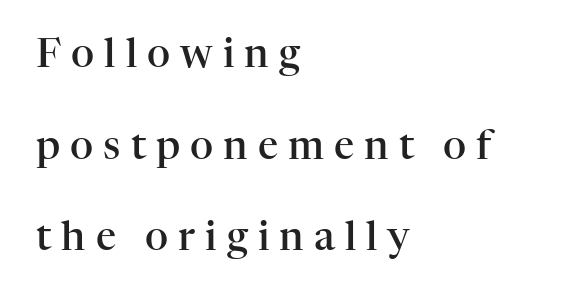
Observe the serifs anchoring each vertical stroke in this sample. Varying glyph widths throughout — classic text-font behaviour. Ascenders rise straight up at ninety degrees. The baseline area is clear.
